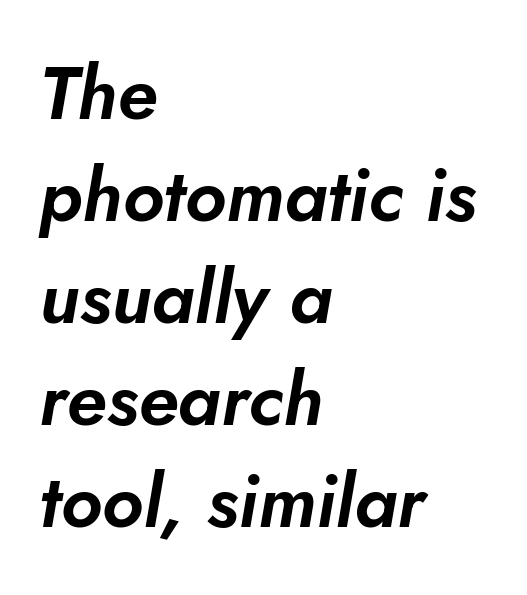
{"italic": "yes", "lean": "right", "slant_degrees": 5, "width": "normal", "stroke_contrast": "low", "x_height": "small", "monospaced": "no", "underline": "no", "align": "left", "line_spacing": "normal", "line_spacing_ratio": 1.38, "letter_spacing": "normal", "letter_spacing_em": 0.0, "glyph_px": 74}
